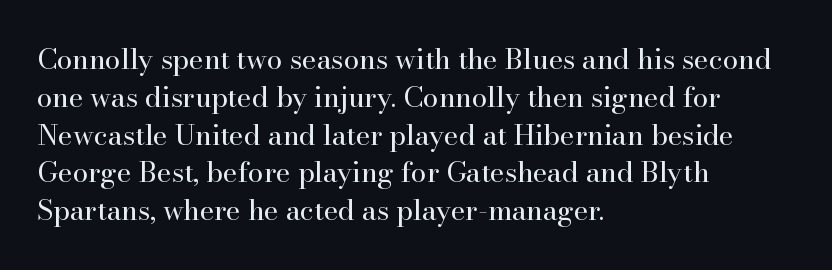
The image shows 28 px regular-weight serif type, upright; set left-aligned, normal line spacing (1.35x), normal letter spacing, not underlined; high stroke contrast and a small x-height.
